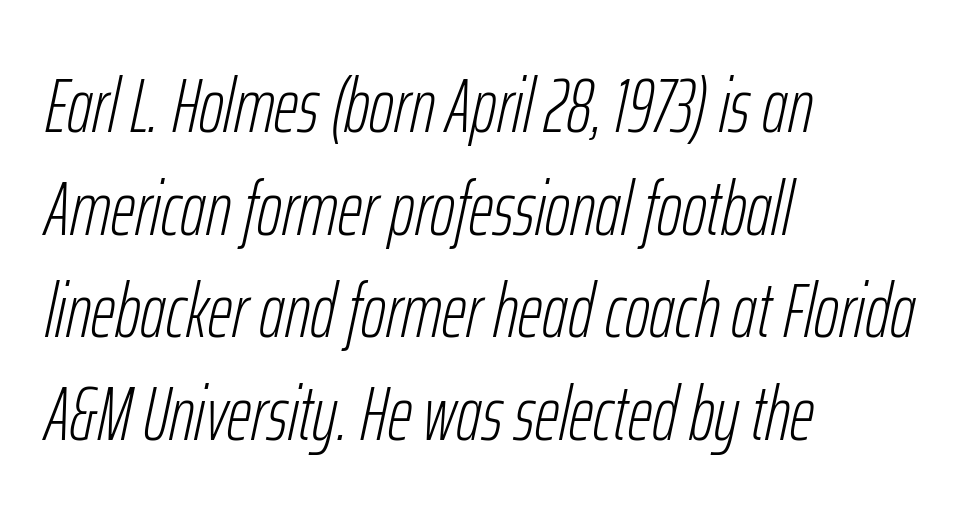
The string is rendered with underlining switched off. Weight: not bold — regular or lighter. The setting favours the left margin, as ordinary paragraphs usually do. The gaps between neighbouring characters are ordinary and unremarkable. This sample has the flowing, uneven cadence of proportional lettering.
